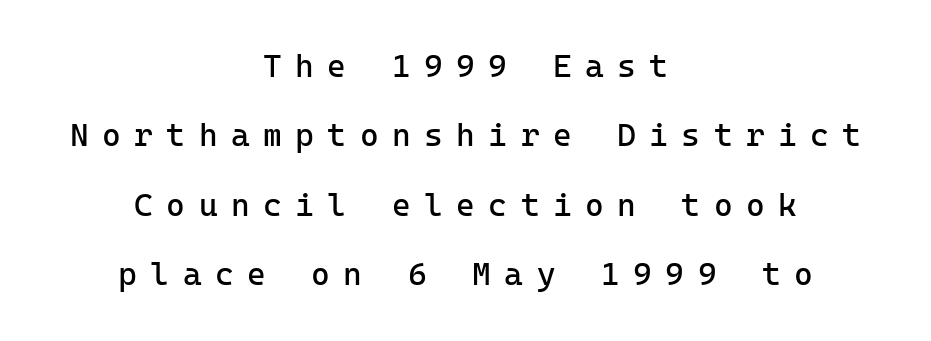
Weight: in the light-to-regular range. Each new line begins a long way beneath the previous one. The baseline area is clear. The letterforms stand isolated, each surrounded by extra space. The paragraph shown floats in the horizontal middle.
